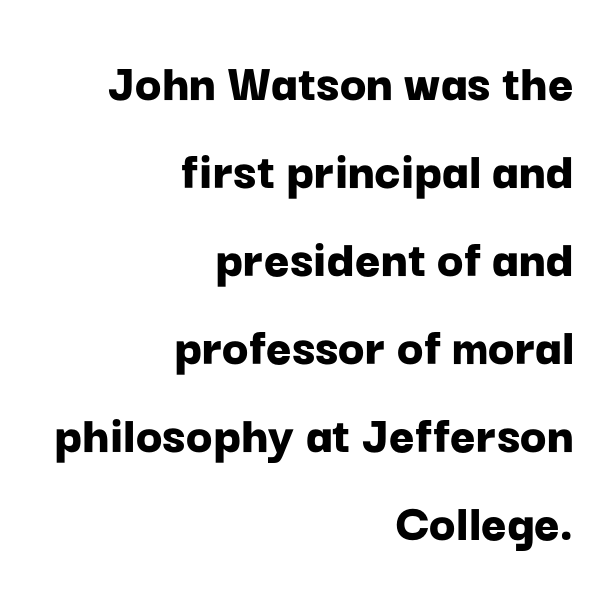
Q: Is the text bold? A: Yes.
Q: Is the text italic (slanted)? A: No, it is upright.
Q: Is the typeface a serif or a sans-serif typeface? A: Sans-serif.
Q: Is the text underlined? A: No.
Q: How is the paragraph aligned? A: Right-aligned.
Q: Is the spacing between letters normal or unusually wide? A: Normal.
Q: Is the spacing between lines tight, normal or loose? A: Normal.
Q: Width (condensed, normal, or wide)? A: Normal.
Q: Stroke contrast? A: Low.
Q: x-height? A: Medium.
Q: Monospaced? A: No.
